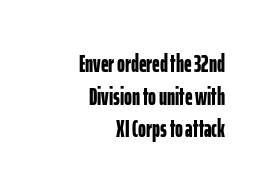
The tracking reads as untouched default to a designer's eye. As a designer I'd log this as weight 700, bold. The typesetter chose a ragged-left arrangement here. Beneath every word, the page is bare.
